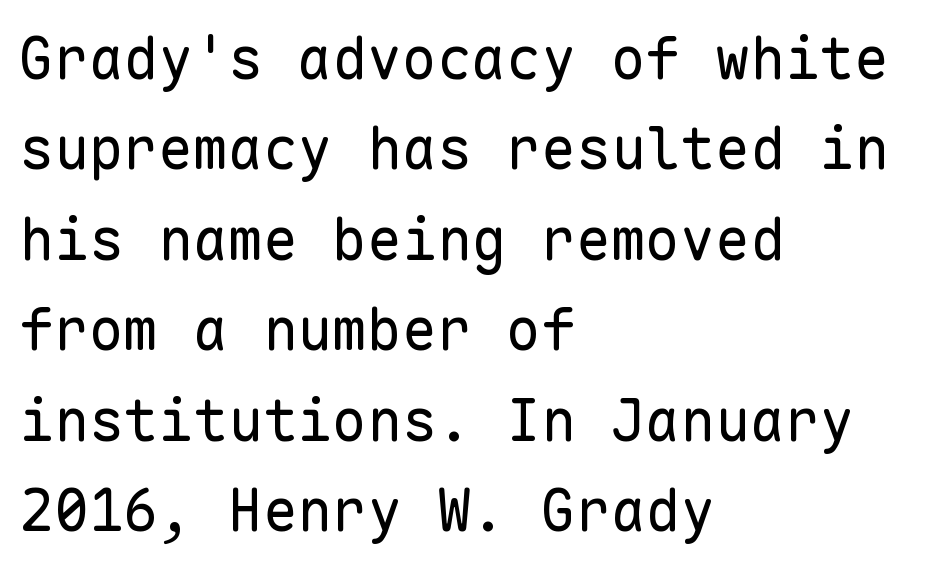
The image shows 58 px regular-weight sans-serif type, upright, monospaced; set left-aligned, normal line spacing (1.56x), normal letter spacing, not underlined; low stroke contrast and a medium x-height.
